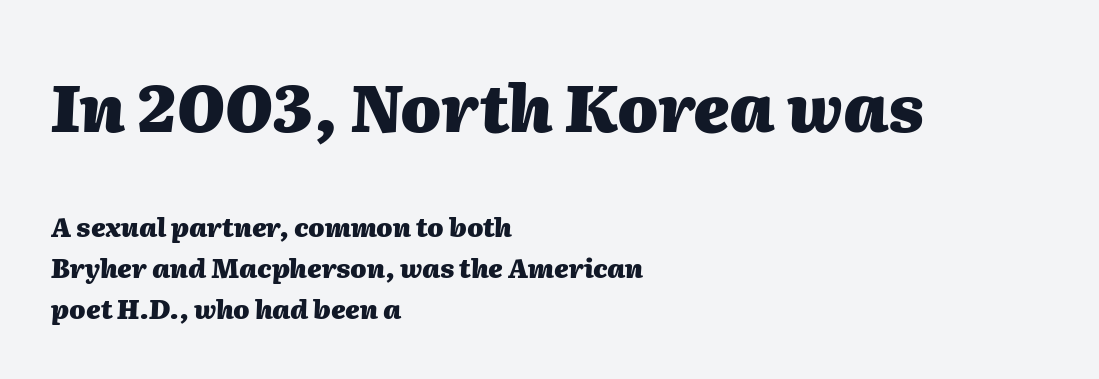
Q: Is the text bold? A: Yes.
Q: Is the text italic (slanted)? A: Yes, it leans right by about 2 degrees.
Q: Is the text underlined? A: No.
Q: How is the paragraph aligned? A: Left-aligned.
Q: Is the spacing between letters normal or unusually wide? A: Normal.
Q: Is the spacing between lines tight, normal or loose? A: Normal.
Q: Which block of text is set in a larger size, the first (top) or the second (bottom)? A: The first (top) one.
Q: Width (condensed, normal, or wide)? A: Normal.
Q: Stroke contrast? A: Medium.
Q: x-height? A: Medium.
Q: Monospaced? A: No.
